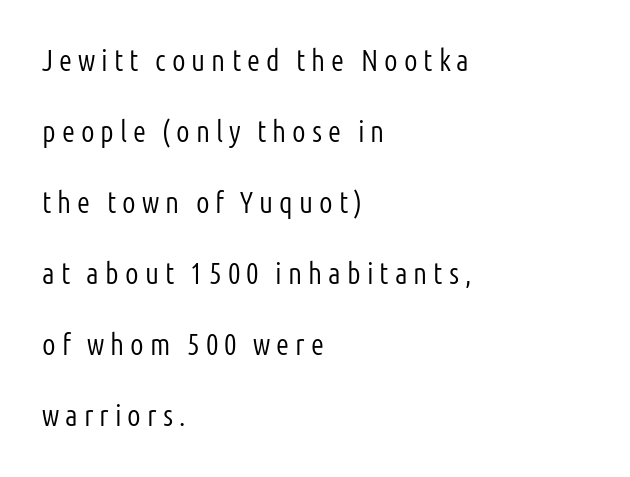
Q: Is the text bold? A: No.
Q: Is the text italic (slanted)? A: No, it is upright.
Q: Is the typeface a serif or a sans-serif typeface? A: Sans-serif.
Q: Is the text underlined? A: No.
Q: How is the paragraph aligned? A: Left-aligned.
Q: Is the spacing between letters normal or unusually wide? A: Unusually wide.
Q: Is the spacing between lines tight, normal or loose? A: Loose.
Q: Width (condensed, normal, or wide)? A: Condensed.
Q: Stroke contrast? A: Low.
Q: x-height? A: Medium.
Q: Monospaced? A: No.
